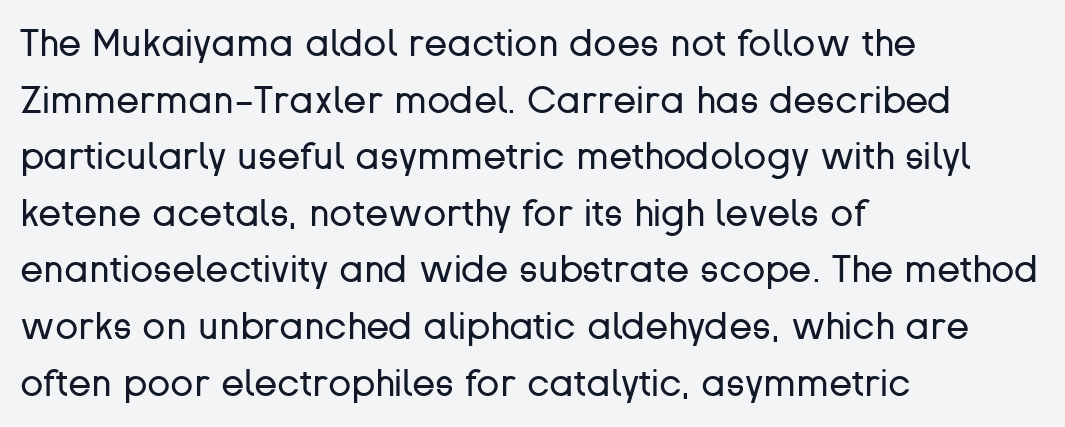
{"serif": "no", "italic": "no", "bold": "no", "weight": "regular", "width": "normal", "stroke_contrast": "low", "x_height": "medium", "monospaced": "no", "underline": "no", "align": "left", "line_spacing": "normal", "line_spacing_ratio": 1.49, "letter_spacing": "normal", "letter_spacing_em": 0.0, "glyph_px": 38}
